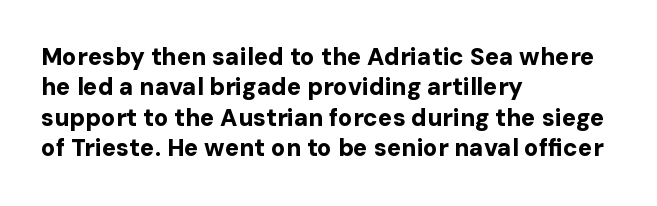
{"italic": "no", "bold": "yes", "underline": "no", "align": "left", "line_spacing": "normal", "line_spacing_ratio": 1.27, "letter_spacing": "normal", "letter_spacing_em": 0.0, "glyph_px": 24}
